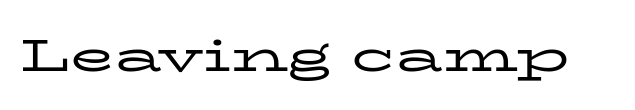
This sample uses plain, unmodified letter spacing. Think standard paragraph weight, or any step lighter than that. Is this a sans? No — the strokes have serifs. The specimen reads as upright at a glance. The letters advance in unequal steps, a hallmark of proportional type. Descenders hang freely into open space.
